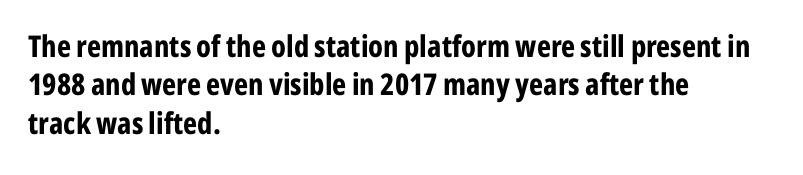
Q: Is the text bold? A: Yes.
Q: Is the text italic (slanted)? A: No, it is upright.
Q: Is the typeface a serif or a sans-serif typeface? A: Sans-serif.
Q: Is the text underlined? A: No.
Q: How is the paragraph aligned? A: Left-aligned.
Q: Is the spacing between letters normal or unusually wide? A: Normal.
Q: Is the spacing between lines tight, normal or loose? A: Normal.
Q: Width (condensed, normal, or wide)? A: Condensed.
Q: Stroke contrast? A: Low.
Q: x-height? A: Medium.
Q: Monospaced? A: No.
